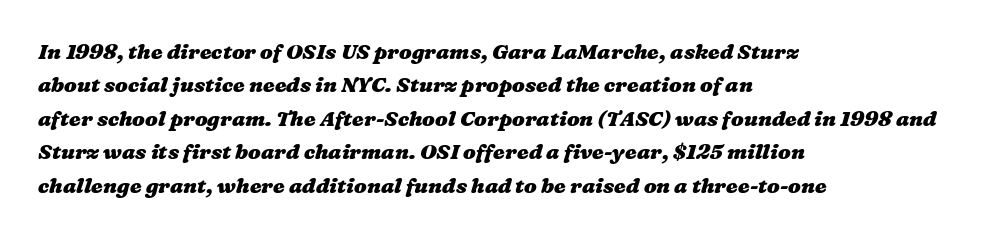
Q: Is the text bold? A: Yes.
Q: Is the text underlined? A: No.
Q: How is the paragraph aligned? A: Left-aligned.
Q: Is the spacing between letters normal or unusually wide? A: Normal.
Q: Is the spacing between lines tight, normal or loose? A: Normal.
